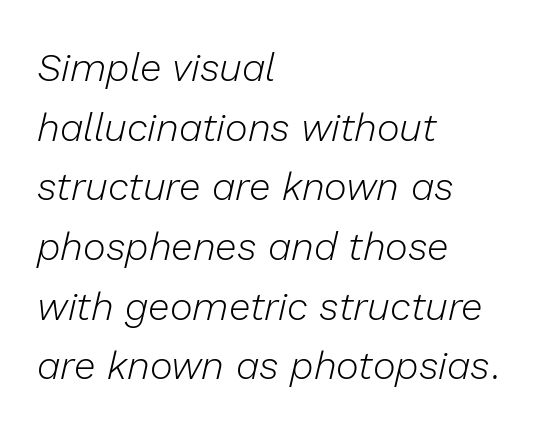
{"italic": "yes", "lean": "right", "slant_degrees": 13, "bold": "no", "weight": "light", "width": "normal", "stroke_contrast": "low", "x_height": "medium", "monospaced": "no", "underline": "no", "align": "left", "line_spacing": "normal", "line_spacing_ratio": 1.53, "letter_spacing": "normal", "letter_spacing_em": 0.0, "glyph_px": 39}
